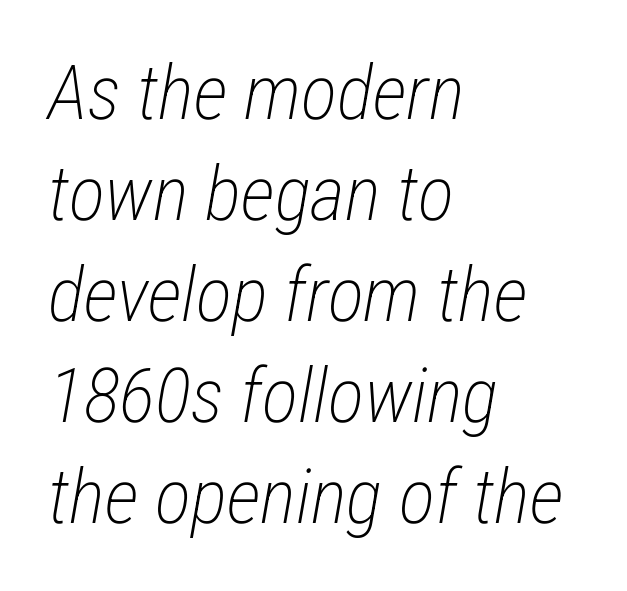
Q: Is the text bold? A: No.
Q: Is the text italic (slanted)? A: Yes, it leans right by about 12 degrees.
Q: Is the text underlined? A: No.
Q: How is the paragraph aligned? A: Left-aligned.
Q: Is the spacing between letters normal or unusually wide? A: Normal.
Q: Is the spacing between lines tight, normal or loose? A: Normal.
Q: Width (condensed, normal, or wide)? A: Condensed.
Q: Stroke contrast? A: Low.
Q: x-height? A: Medium.
Q: Monospaced? A: No.
